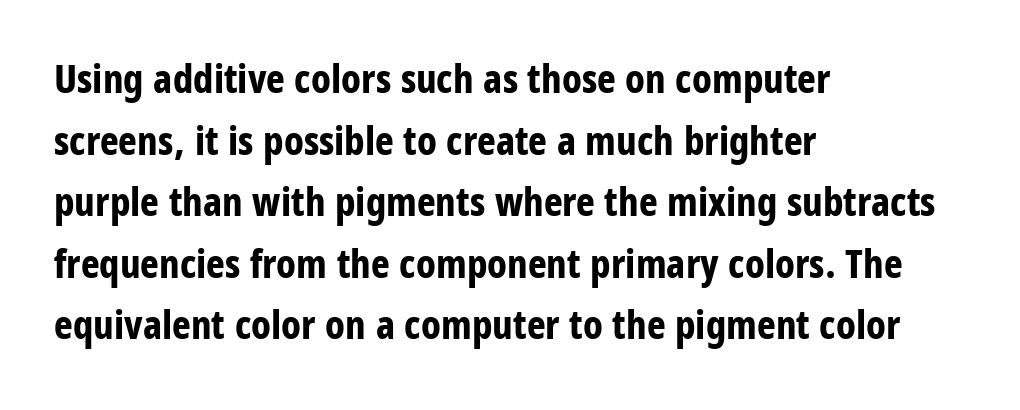
The image shows 40 px bold, condensed sans-serif type, upright; set left-aligned, normal line spacing (1.54x), normal letter spacing, not underlined; low stroke contrast and a large x-height.
